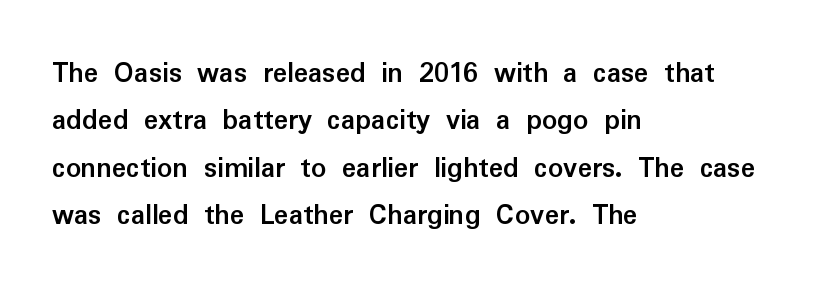
The image shows 30 px semibold sans-serif type, upright; set left-aligned, normal line spacing (1.58x), normal letter spacing, not underlined; low stroke contrast and a medium x-height.
